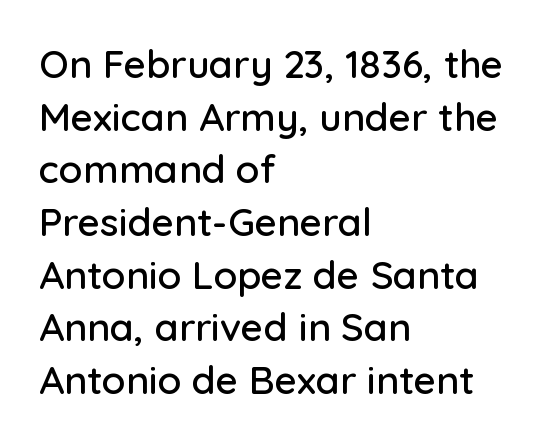
Q: Is the text italic (slanted)? A: No, it is upright.
Q: Is the typeface a serif or a sans-serif typeface? A: Sans-serif.
Q: Is the text underlined? A: No.
Q: How is the paragraph aligned? A: Left-aligned.
Q: Is the spacing between letters normal or unusually wide? A: Normal.
Q: Is the spacing between lines tight, normal or loose? A: Normal.
Q: Width (condensed, normal, or wide)? A: Normal.
Q: Stroke contrast? A: Low.
Q: x-height? A: Medium.
Q: Monospaced? A: No.
